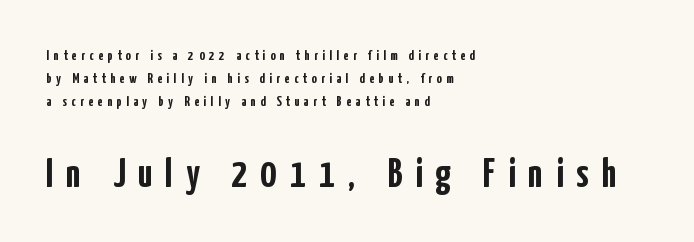
The image shows 40 px semibold, condensed sans-serif type, upright; set left-aligned, normal line spacing (1.65x), unusually wide letter spacing (+0.33 em), not underlined; the second (bottom) block is 2.86x larger; low stroke contrast and a medium x-height.
